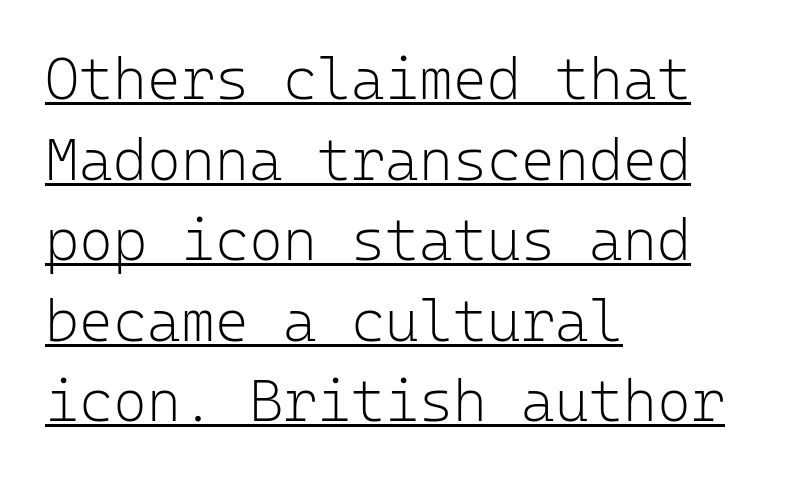
Q: Is the text bold? A: No.
Q: Is the text italic (slanted)? A: No, it is upright.
Q: Is the typeface a serif or a sans-serif typeface? A: Sans-serif.
Q: Is the text underlined? A: Yes.
Q: How is the paragraph aligned? A: Left-aligned.
Q: Is the spacing between letters normal or unusually wide? A: Normal.
Q: Is the spacing between lines tight, normal or loose? A: Normal.
Q: Width (condensed, normal, or wide)? A: Normal.
Q: Stroke contrast? A: Low.
Q: x-height? A: Medium.
Q: Monospaced? A: Yes.
